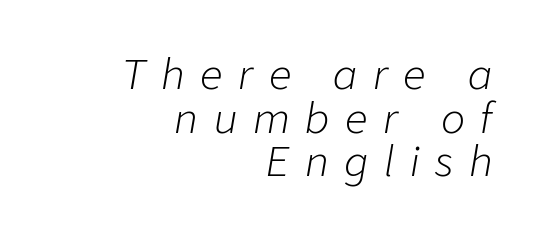
The glyphs are unaccompanied by any horizontal stroke below them. Is the block centered? No — it sits flush against the right margin. The passage shown stacks its lines with hardly any gap. No heavy texture on the line: the type isn't bold. The letters are spread apart with noticeably loose tracking. Each letter keeps its own natural width here, so spacing adapts to shape.
